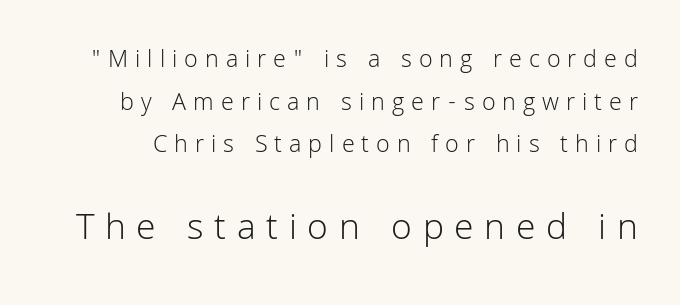
Q: Is the text bold? A: No.
Q: Is the text italic (slanted)? A: No, it is upright.
Q: Is the typeface a serif or a sans-serif typeface? A: Sans-serif.
Q: Is the text underlined? A: No.
Q: Is the spacing between letters normal or unusually wide? A: Unusually wide.
Q: Which block of text is set in a larger size, the first (top) or the second (bottom)? A: The second (bottom) one.
Q: Width (condensed, normal, or wide)? A: Normal.
Q: Stroke contrast? A: Low.
Q: x-height? A: Medium.
Q: Monospaced? A: No.
